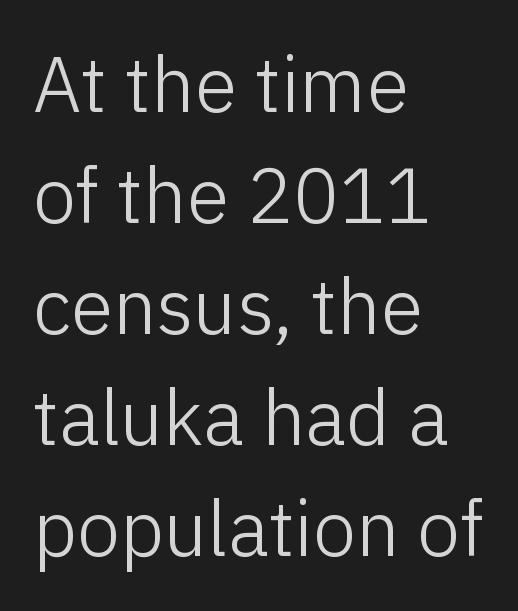
You can tell from the bare stems that sans-serif type was used. Every row of glyphs begins at an identical x-position on the left. Successive baselines arrive at the customary interval. A typesetter would call this proportional, since set widths differ per character. Ascenders rise straight up at ninety degrees. The tracking reads as untouched default to a designer's eye.
